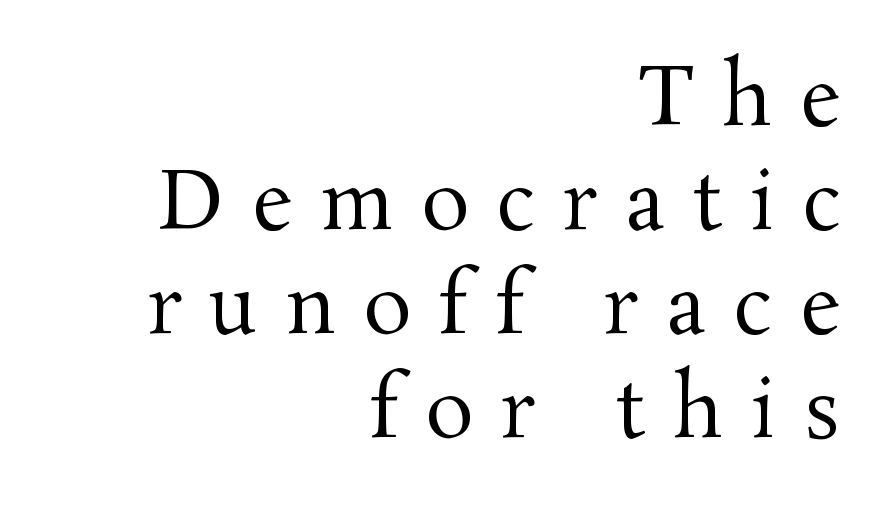
{"serif": "yes", "italic": "no", "bold": "no", "weight": "regular", "width": "normal", "stroke_contrast": "medium", "x_height": "medium", "monospaced": "no", "underline": "no", "align": "right", "line_spacing": "normal", "line_spacing_ratio": 1.3, "letter_spacing": "wide", "letter_spacing_em": 0.35, "glyph_px": 80}
